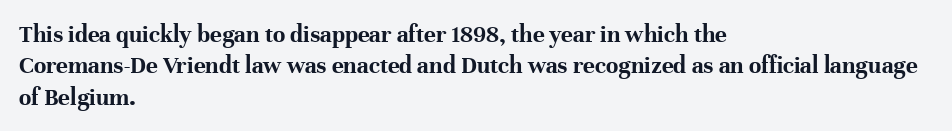
The image shows 25 px bold type, upright; set left-aligned, normal line spacing (1.26x), normal letter spacing, not underlined.
